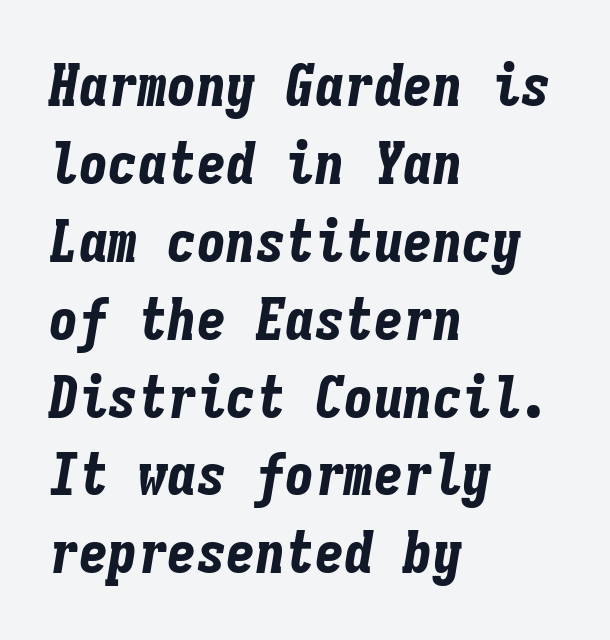
Italic? Definitely — the glyphs are oblique. Thick stems and heavy bowls — unmistakably bold. The rag falls on the right side of this text block. Nobody drew a line under any word here. Students, note that the glyphs here touch the page at normal intervals. One glance says typical: line gaps are just what's usual.
